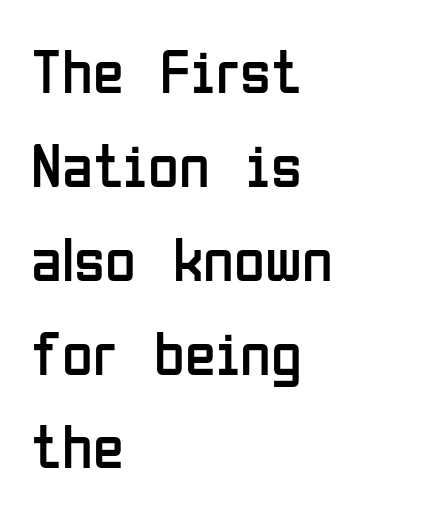
Q: Is the text bold? A: No.
Q: Is the text italic (slanted)? A: No, it is upright.
Q: Is the typeface a serif or a sans-serif typeface? A: Sans-serif.
Q: Is the text underlined? A: No.
Q: How is the paragraph aligned? A: Left-aligned.
Q: Is the spacing between letters normal or unusually wide? A: Normal.
Q: Is the spacing between lines tight, normal or loose? A: Normal.
Q: Width (condensed, normal, or wide)? A: Condensed.
Q: Stroke contrast? A: Low.
Q: x-height? A: Medium.
Q: Monospaced? A: No.
